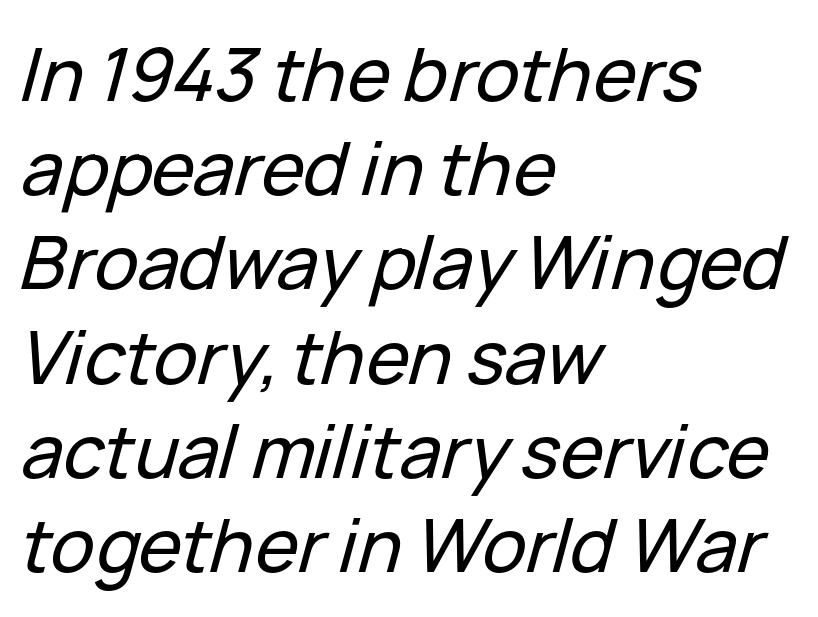
Decoration check: the copy has no underline. Style check: oblique. Students, observe: this is what conventionally led text looks like. Each word holds together tightly as a unit, with standard inter-letter gaps.
